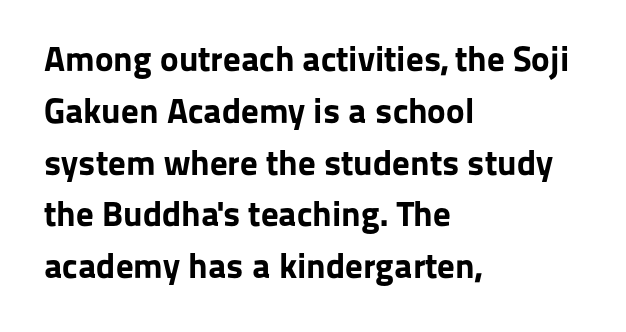
The image shows 35 px bold sans-serif type, upright; set left-aligned, normal line spacing (1.48x), normal letter spacing, not underlined; low stroke contrast and a medium x-height.
